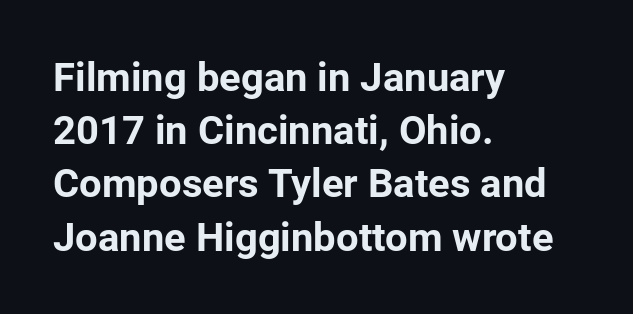
{"serif": "no", "italic": "no", "bold": "yes", "weight": "bold", "width": "normal", "stroke_contrast": "low", "x_height": "medium", "monospaced": "no", "underline": "no", "align": "left", "line_spacing": "normal", "line_spacing_ratio": 1.33, "letter_spacing": "normal", "letter_spacing_em": 0.0, "glyph_px": 40}
